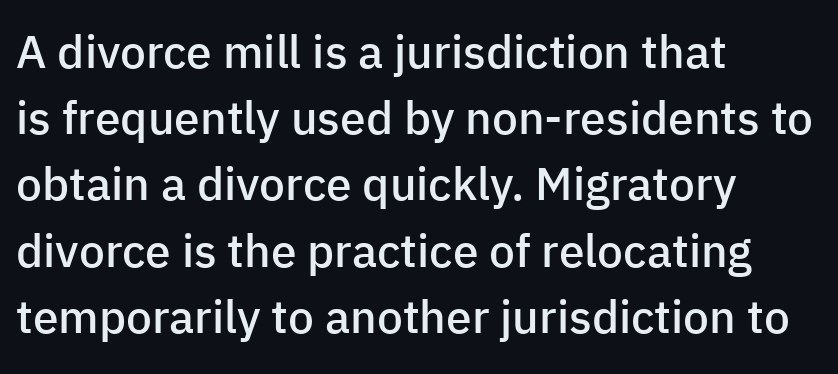
{"serif": "no", "italic": "no", "bold": "semi", "weight": "semibold", "width": "normal", "stroke_contrast": "low", "x_height": "medium", "monospaced": "no", "underline": "no", "align": "left", "line_spacing": "normal", "line_spacing_ratio": 1.44, "letter_spacing": "normal", "letter_spacing_em": 0.0, "glyph_px": 46}
